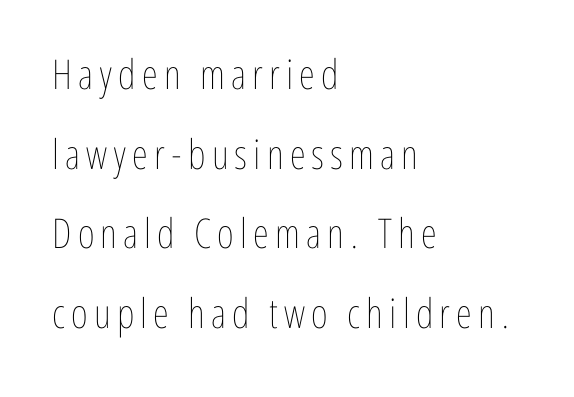
The image shows 41 px thin, condensed type, upright; set left-aligned, loose line spacing (1.94x), not underlined; low stroke contrast and a medium x-height.
